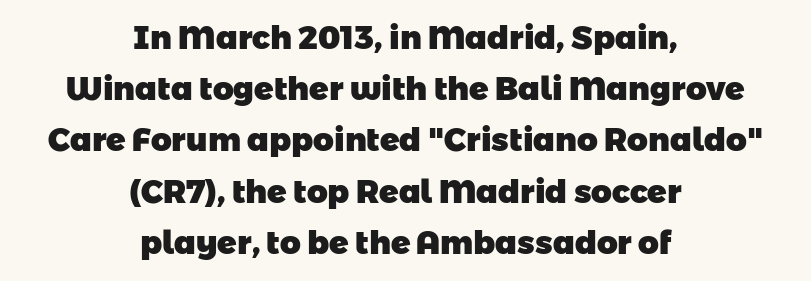
Q: Is the text bold? A: Yes.
Q: Is the typeface a serif or a sans-serif typeface? A: Sans-serif.
Q: Is the text underlined? A: No.
Q: How is the paragraph aligned? A: Centered.
Q: Is the spacing between letters normal or unusually wide? A: Normal.
Q: Is the spacing between lines tight, normal or loose? A: Normal.
Q: Width (condensed, normal, or wide)? A: Normal.
Q: Stroke contrast? A: Low.
Q: x-height? A: Medium.
Q: Monospaced? A: No.
